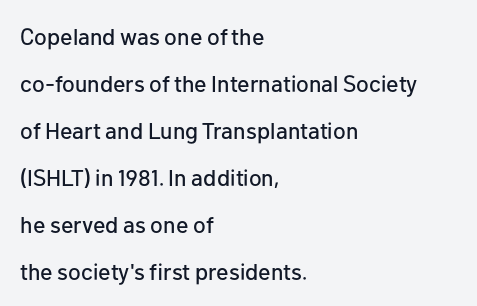
What's the leading like? Stretched, with rows far apart. Type without underlining. Posture: straight, roman, zero tilt. Each line starts at the same left margin while the right side varies. These lines keep a tight, regular rhythm from letter to letter.
